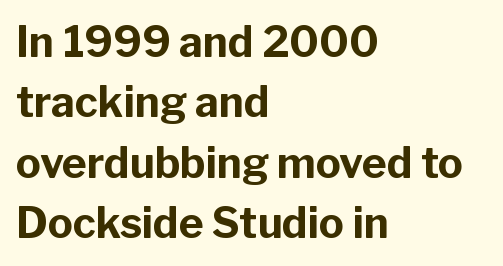
Q: Is the text bold? A: Yes.
Q: Is the text italic (slanted)? A: No, it is upright.
Q: Is the typeface a serif or a sans-serif typeface? A: Sans-serif.
Q: Is the text underlined? A: No.
Q: How is the paragraph aligned? A: Left-aligned.
Q: Is the spacing between letters normal or unusually wide? A: Normal.
Q: Is the spacing between lines tight, normal or loose? A: Normal.
Q: Width (condensed, normal, or wide)? A: Normal.
Q: Stroke contrast? A: Low.
Q: x-height? A: Medium.
Q: Monospaced? A: No.
